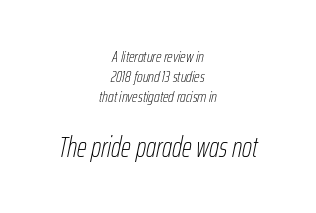
Q: Is the text bold? A: No.
Q: Is the text italic (slanted)? A: Yes, it leans right by about 12 degrees.
Q: Is the text underlined? A: No.
Q: How is the paragraph aligned? A: Centered.
Q: Is the spacing between letters normal or unusually wide? A: Normal.
Q: Which block of text is set in a larger size, the first (top) or the second (bottom)? A: The second (bottom) one.
Q: Width (condensed, normal, or wide)? A: Condensed.
Q: Stroke contrast? A: Low.
Q: x-height? A: Medium.
Q: Monospaced? A: No.
